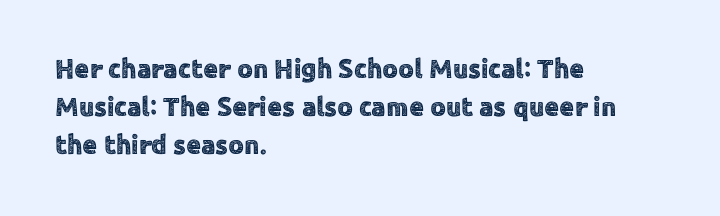
The image shows 27 px text type, upright; set left-aligned, normal line spacing (1.41x), normal letter spacing, not underlined.
